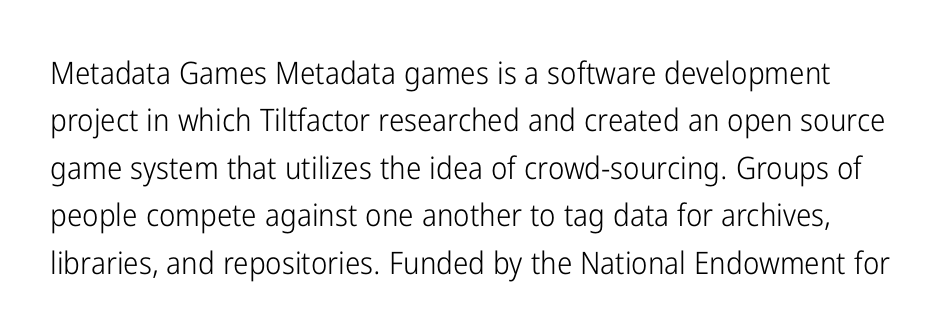
The image shows 31 px light, condensed sans-serif type, upright; set normal line spacing (1.53x), normal letter spacing, not underlined; low stroke contrast and a medium x-height.
